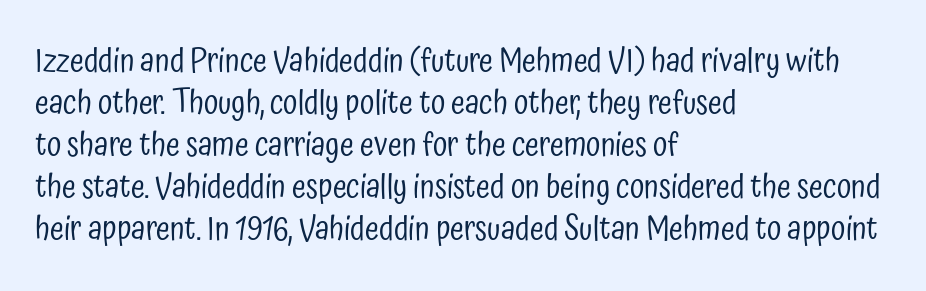
Proportional: the letters do not fall into vertical columns. Designer's note — italics off, roman on. The face used here is rendered with its standard letterfit. Stroke terminals: plain, sans-serif. These lines sit exactly where default settings would place them.
